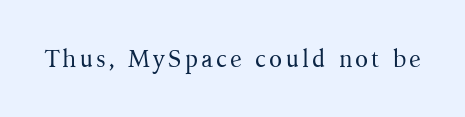
Q: Is the text bold? A: No.
Q: Is the text italic (slanted)? A: No, it is upright.
Q: Is the text underlined? A: No.
